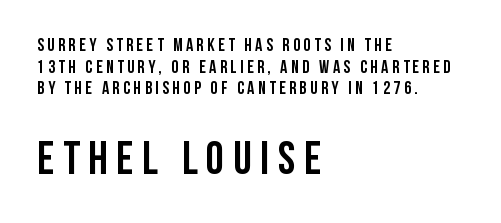
The image shows 46 px semibold, condensed sans-serif type, upright; set left-aligned, line spacing 1.2x, not underlined; the second (bottom) block is 2.56x larger; low stroke contrast and a large x-height.
